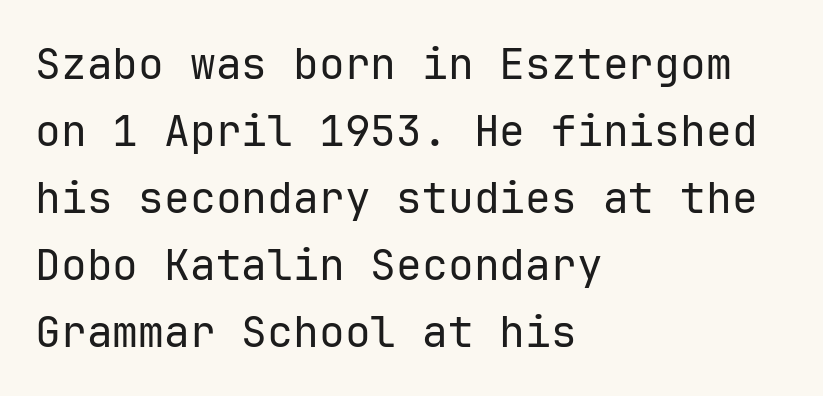
{"serif": "no", "italic": "no", "bold": "no", "weight": "regular", "width": "normal", "stroke_contrast": "low", "x_height": "medium", "underline": "no", "align": "left", "line_spacing": "normal", "line_spacing_ratio": 1.56, "letter_spacing": "normal", "letter_spacing_em": 0.0, "glyph_px": 43}
